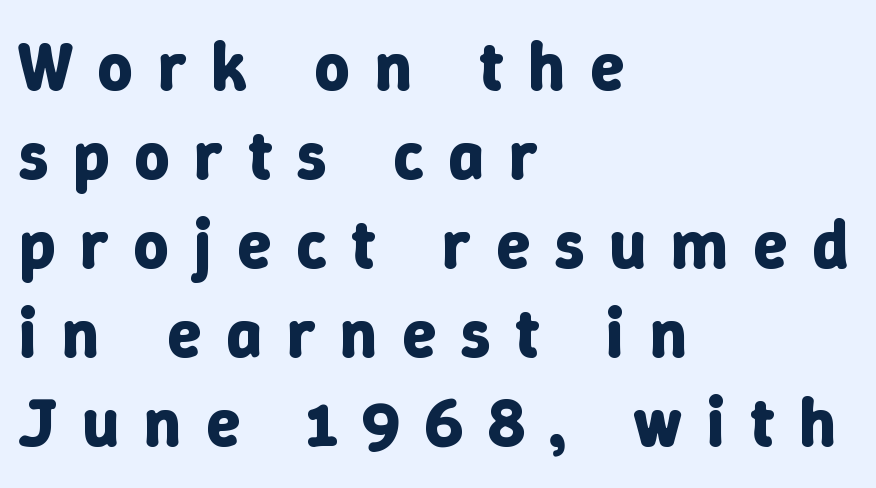
{"italic": "no", "bold": "yes", "weight": "bold", "width": "normal", "stroke_contrast": "low", "x_height": "medium", "monospaced": "no", "underline": "no", "align": "left", "line_spacing": "normal", "line_spacing_ratio": 1.29, "letter_spacing": "wide", "letter_spacing_em": 0.36, "glyph_px": 69}
